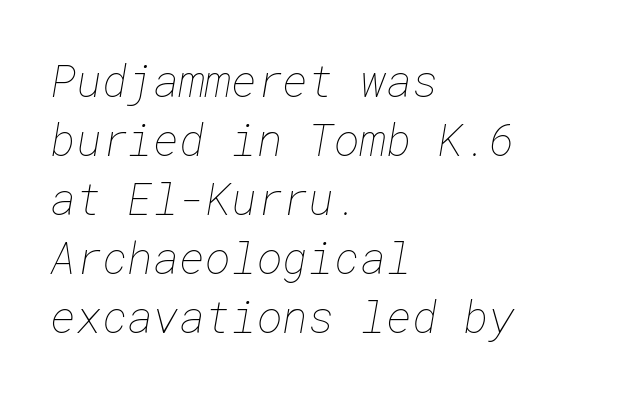
Descenders hang freely into open space. The rendering anchors every line to the left-hand side. Nobody touched the tracking dial on this one. Compared with typical paragraphs, the rows here are spaced about the same. Weight: regular or lighter.
